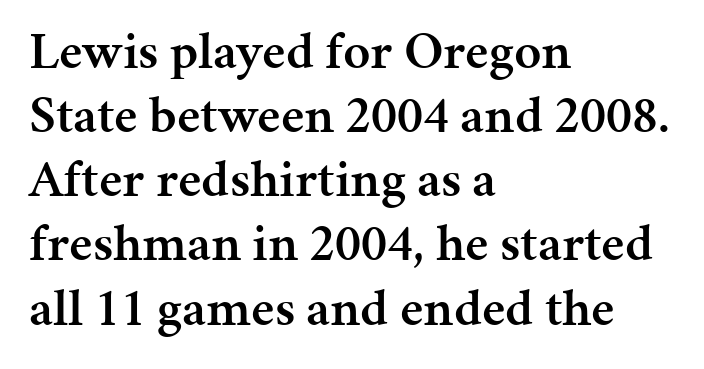
This rendering leaves character spacing at its baseline value. Character widths vary here, with narrow letters taking less room than wide ones. Style check: upright. Typographic density is moderately raised because the face is semibold. I'd call this a serif setting — the letters wear small feet.
